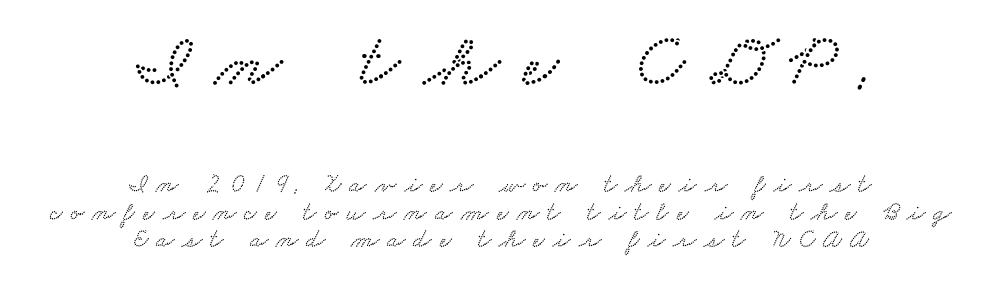
The image shows 77 px wide type; set centered, tight line spacing (1.06x), unusually wide letter spacing (+0.31 em), not underlined; the first (top) block is 2.96x larger; low stroke contrast and a small x-height.
